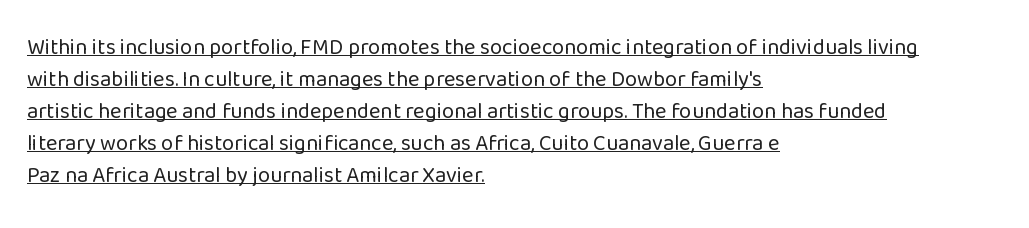
Regarding leading, the lines here are spaced in the standard way. Inter-character spacing is left at the font's built-in metrics. The rendered words wear a rule along their underside. Weight: not bold — regular or lighter.
